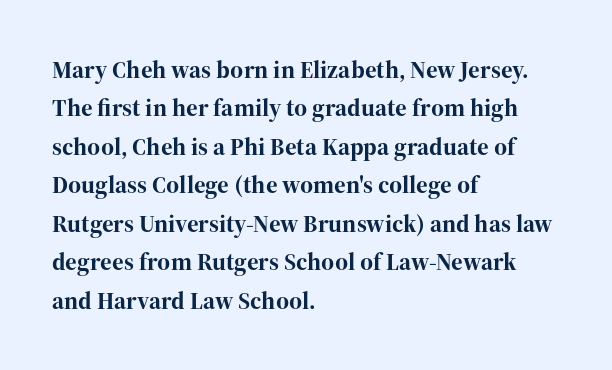
Q: Is the text bold? A: Yes.
Q: Is the text italic (slanted)? A: No, it is upright.
Q: Is the text underlined? A: No.
Q: How is the paragraph aligned? A: Left-aligned.
Q: Is the spacing between letters normal or unusually wide? A: Normal.
Q: Is the spacing between lines tight, normal or loose? A: Normal.
